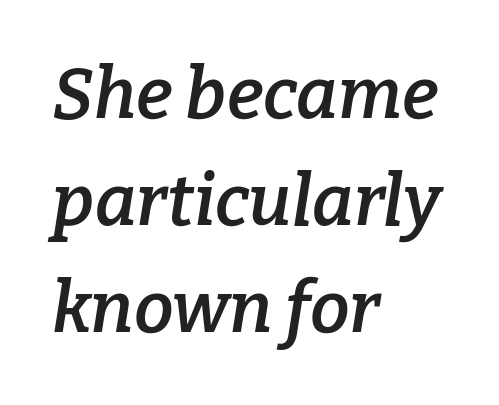
Q: Is the text bold? A: Semi-bold.
Q: Is the text italic (slanted)? A: Yes, it leans right by about 9 degrees.
Q: Is the typeface a serif or a sans-serif typeface? A: Serif.
Q: Is the text underlined? A: No.
Q: How is the paragraph aligned? A: Left-aligned.
Q: Is the spacing between letters normal or unusually wide? A: Normal.
Q: Is the spacing between lines tight, normal or loose? A: Normal.
Q: Width (condensed, normal, or wide)? A: Normal.
Q: Stroke contrast? A: Low.
Q: x-height? A: Medium.
Q: Monospaced? A: No.
